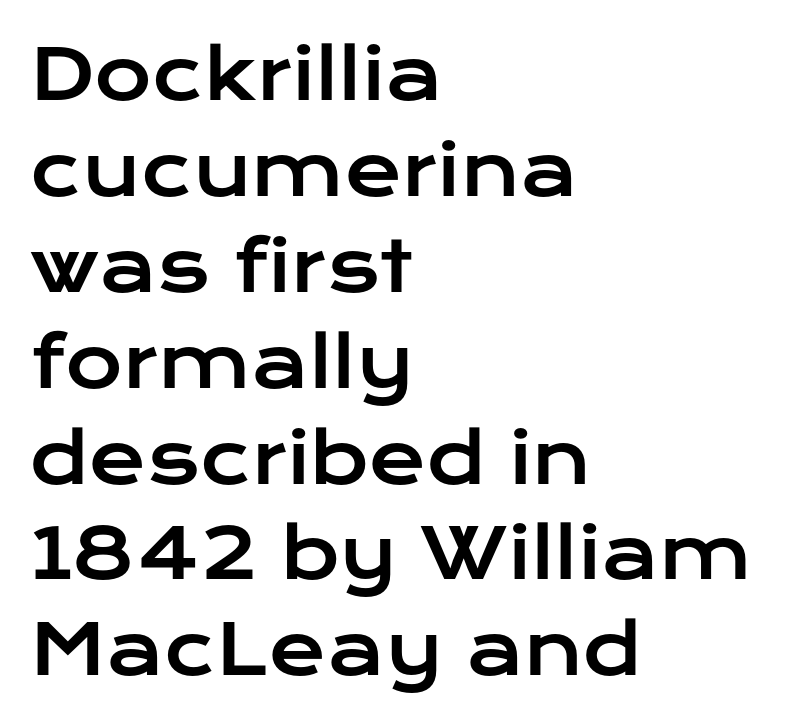
The image shows 70 px wide sans-serif type, upright; set left-aligned, normal line spacing (1.37x), normal letter spacing, not underlined; low stroke contrast and a medium x-height.
